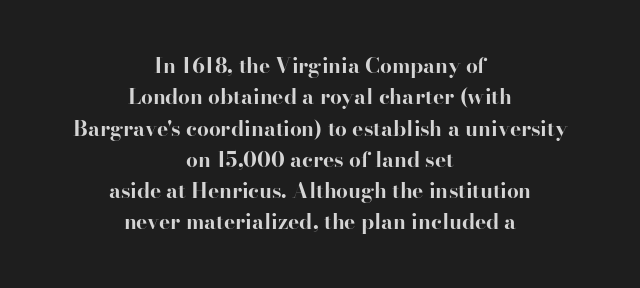
Compared with typical body copy, the letter spacing here is the same. The type sits square on the baseline with zero lean. This sample keeps an unexceptional amount of space between lines. The passage shown is emphatically bold. Only glyphs here, with clear space below each row.
